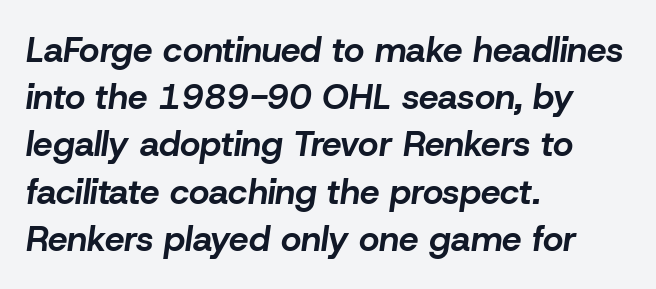
{"italic": "yes", "lean": "right", "slant_degrees": 8, "bold": "yes", "weight": "bold", "width": "normal", "stroke_contrast": "low", "x_height": "medium", "monospaced": "no", "underline": "no", "align": "left", "line_spacing": "normal", "line_spacing_ratio": 1.35, "letter_spacing": "normal", "letter_spacing_em": 0.0, "glyph_px": 35}
